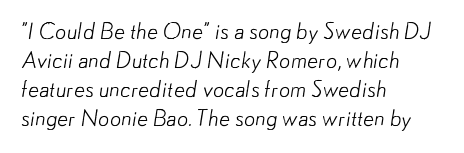
The image shows 22 px text type; set left-aligned, normal line spacing (1.32x), normal letter spacing, not underlined.
